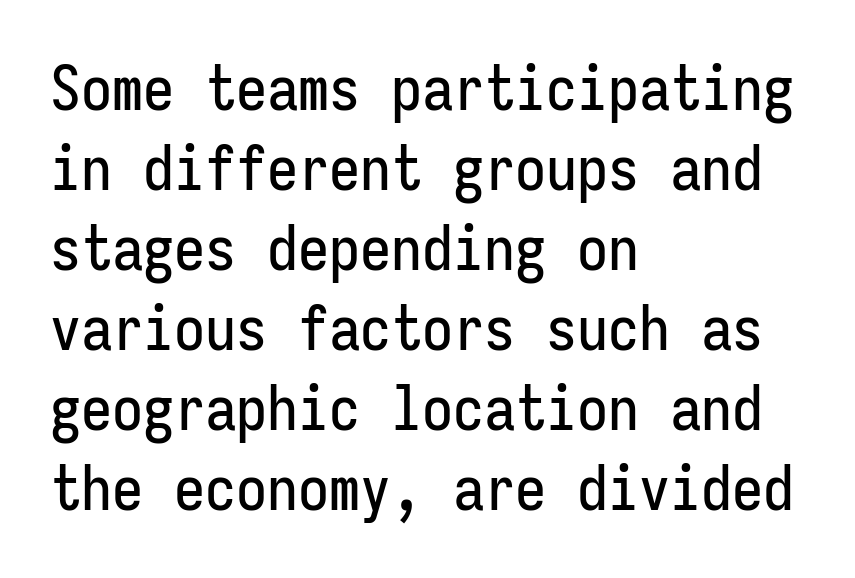
Line spacing here is normal. Looks like terminal output: every glyph gets an equal slot. Honestly, the letter spacing is just normal — you wouldn't notice it. Horizontally, the lines are justified to the leading edge only. Letters rest on an invisible, unmarked baseline. In terms of letterform style, serifs are entirely absent.
